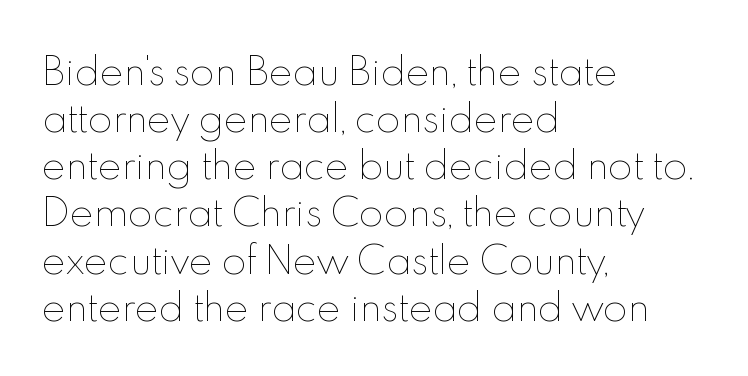
The image shows 36 px thin type, upright; set left-aligned, normal line spacing (1.31x), normal letter spacing, not underlined; a small x-height.
